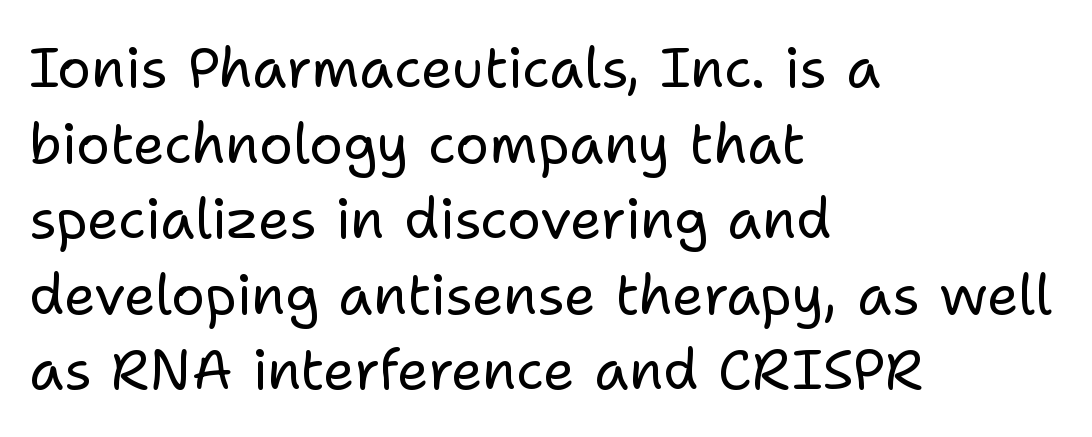
{"serif": "no", "italic": "no", "bold": "no", "weight": "regular", "width": "normal", "stroke_contrast": "low", "x_height": "medium", "monospaced": "no", "underline": "no", "align": "left", "line_spacing": "normal", "line_spacing_ratio": 1.35, "letter_spacing": "normal", "letter_spacing_em": 0.0, "glyph_px": 56}
